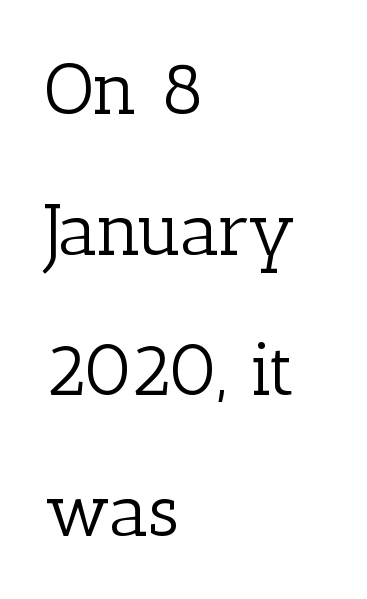
{"serif": "yes", "italic": "no", "bold": "no", "weight": "light", "width": "normal", "stroke_contrast": "low", "x_height": "medium", "monospaced": "no", "underline": "no", "align": "left", "line_spacing": "loose", "line_spacing_ratio": 1.9, "letter_spacing": "normal", "letter_spacing_em": 0.0, "glyph_px": 74}
